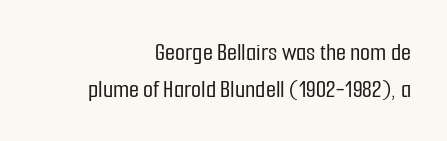
Style check: upright. In CSS terms this would be text-align: right. A typesetter would call this zero additional tracking. The zone under the glyphs is completely vacant. The lines sit at an ordinary, default distance from one another.
